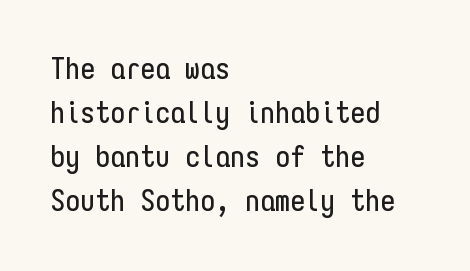
Q: Is the text italic (slanted)? A: No, it is upright.
Q: Is the typeface a serif or a sans-serif typeface? A: Sans-serif.
Q: Is the text underlined? A: No.
Q: How is the paragraph aligned? A: Left-aligned.
Q: Is the spacing between letters normal or unusually wide? A: Normal.
Q: Is the spacing between lines tight, normal or loose? A: Normal.
Q: Width (condensed, normal, or wide)? A: Condensed.
Q: Stroke contrast? A: Low.
Q: x-height? A: Medium.
Q: Monospaced? A: Yes.
